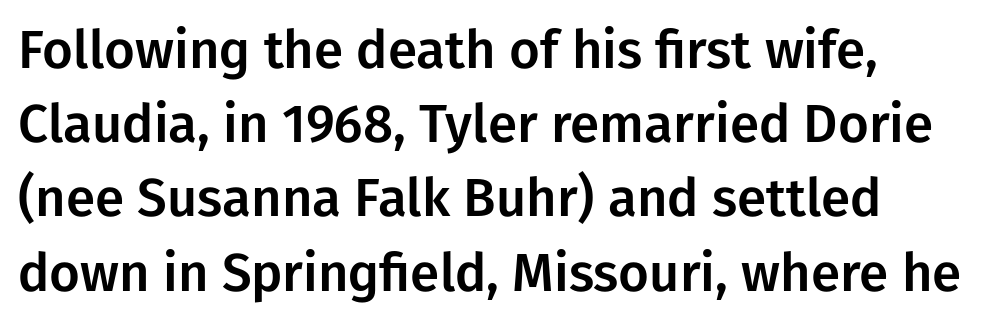
Q: Is the text italic (slanted)? A: No, it is upright.
Q: Is the typeface a serif or a sans-serif typeface? A: Sans-serif.
Q: Is the text underlined? A: No.
Q: Is the spacing between letters normal or unusually wide? A: Normal.
Q: Is the spacing between lines tight, normal or loose? A: Normal.
Q: Width (condensed, normal, or wide)? A: Normal.
Q: Stroke contrast? A: Low.
Q: x-height? A: Medium.
Q: Monospaced? A: No.
